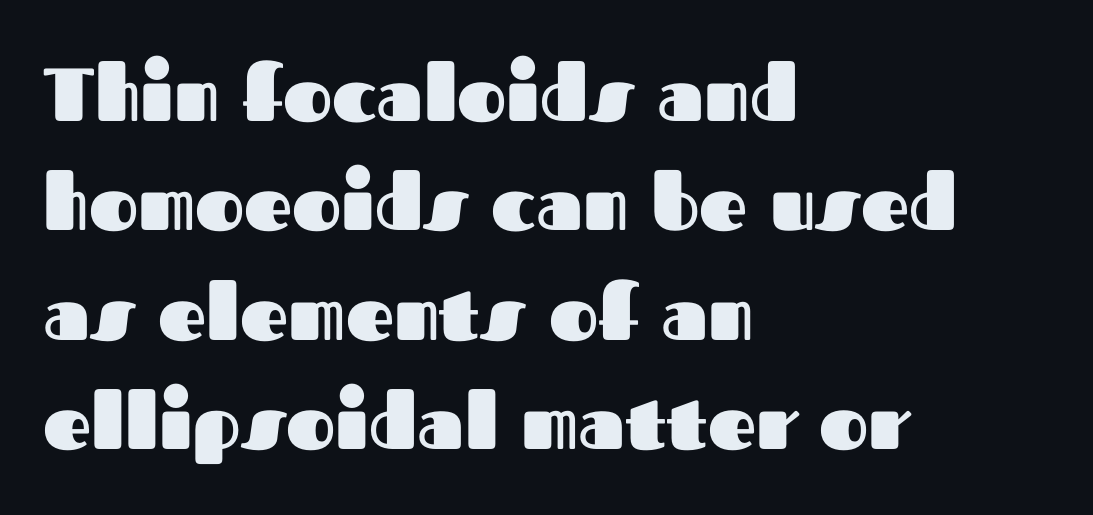
Q: Is the text bold? A: Yes.
Q: Is the text italic (slanted)? A: No, it is upright.
Q: Is the typeface a serif or a sans-serif typeface? A: Sans-serif.
Q: Is the text underlined? A: No.
Q: How is the paragraph aligned? A: Left-aligned.
Q: Is the spacing between letters normal or unusually wide? A: Normal.
Q: Is the spacing between lines tight, normal or loose? A: Normal.
Q: Width (condensed, normal, or wide)? A: Normal.
Q: Stroke contrast? A: Medium.
Q: x-height? A: Medium.
Q: Monospaced? A: No.
